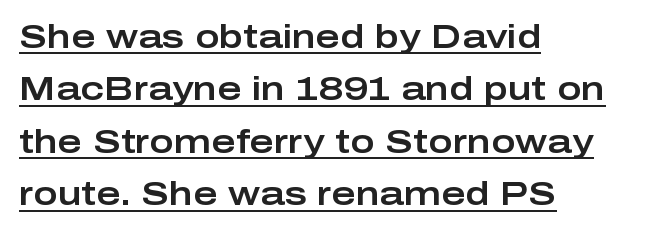
The image shows 33 px wide sans-serif type, upright; set left-aligned, normal line spacing (1.59x), normal letter spacing, underlined; low stroke contrast and a medium x-height.
